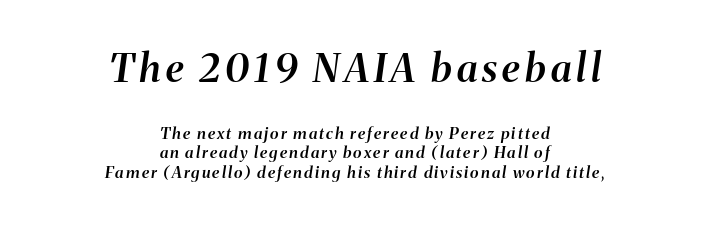
The font is running at a semibold setting, under full bold. Is this a fixed-width face? No — the glyphs have proportional, varying widths. This sample is center-justified, so both line endings float freely. The passage shown is not underscored anywhere. Is the lower block the larger one? No — the upper block carries the bigger type. Quick note: italic.
